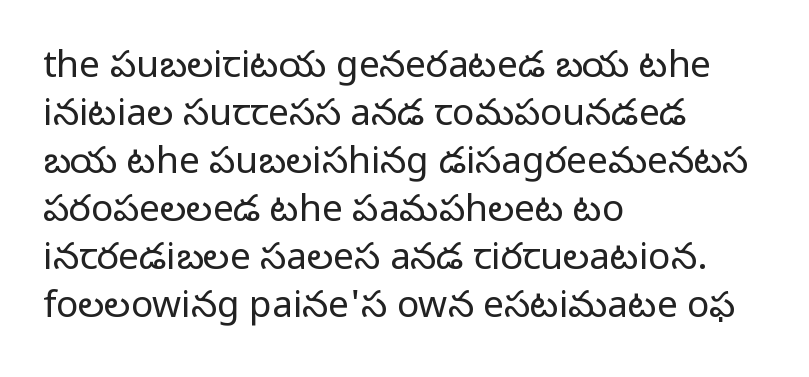
{"serif": "no", "italic": "no", "bold": "no", "weight": "regular", "width": "normal", "stroke_contrast": "low", "x_height": "medium", "monospaced": "no", "underline": "no", "align": "left", "line_spacing": "normal", "line_spacing_ratio": 1.3, "letter_spacing": "normal", "letter_spacing_em": 0.0, "glyph_px": 37}
